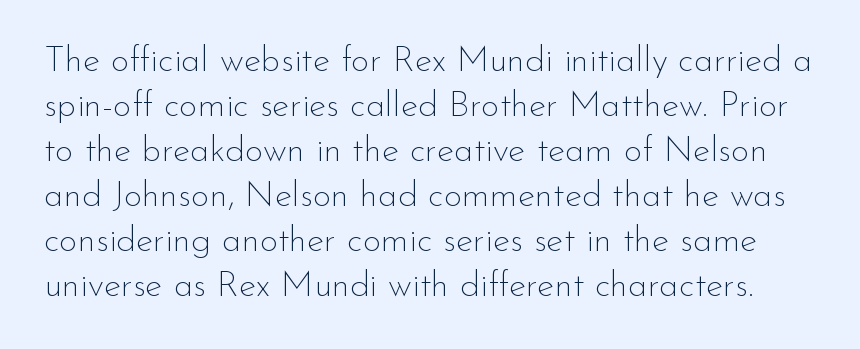
This sample uses an upright cut, with every glyph sitting square on the baseline. To sum up the face: it is a sans, with no serifs. This rendering features lettering with no underline. Interline gaps are of average width in this sample. Characters follow at the spacing the type designer built in.
